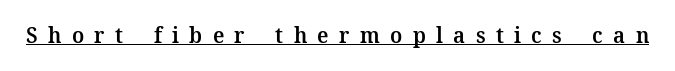
The image shows 22 px text type, upright; set unusually wide letter spacing (+0.47 em), underlined.
